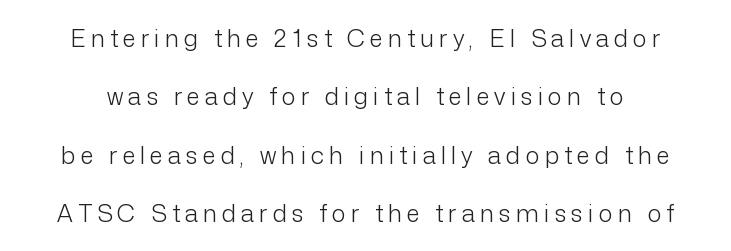
{"italic": "no", "bold": "no", "underline": "no", "line_spacing": "loose", "line_spacing_ratio": 2.43, "letter_spacing": "wide", "letter_spacing_em": 0.21, "glyph_px": 24}
